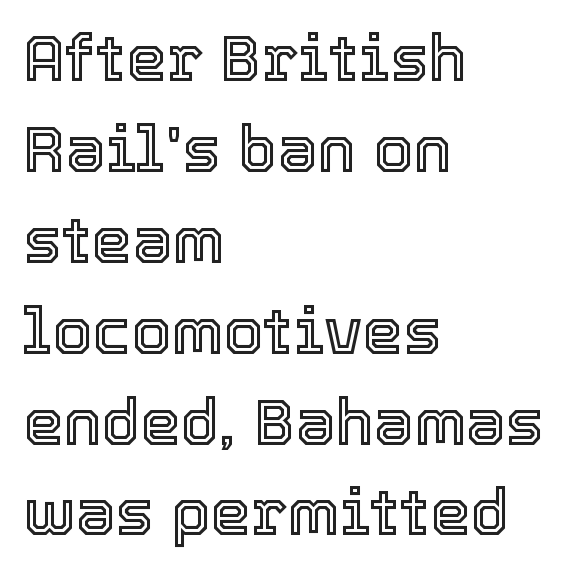
Q: Is the text italic (slanted)? A: No, it is upright.
Q: Is the text underlined? A: No.
Q: How is the paragraph aligned? A: Left-aligned.
Q: Is the spacing between letters normal or unusually wide? A: Normal.
Q: Is the spacing between lines tight, normal or loose? A: Normal.
Q: Width (condensed, normal, or wide)? A: Normal.
Q: x-height? A: Medium.
Q: Monospaced? A: No.
